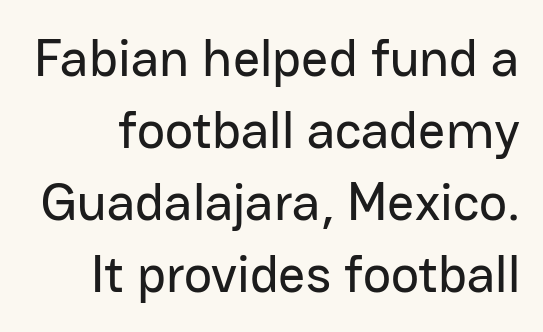
Q: Is the text italic (slanted)? A: No, it is upright.
Q: Is the typeface a serif or a sans-serif typeface? A: Sans-serif.
Q: Is the text underlined? A: No.
Q: Is the spacing between letters normal or unusually wide? A: Normal.
Q: Is the spacing between lines tight, normal or loose? A: Normal.
Q: Width (condensed, normal, or wide)? A: Normal.
Q: Stroke contrast? A: Low.
Q: x-height? A: Medium.
Q: Monospaced? A: No.
